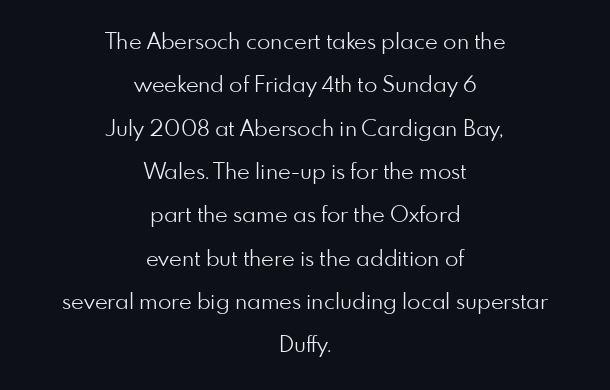
Q: Is the text bold? A: No.
Q: Is the text italic (slanted)? A: No, it is upright.
Q: Is the text underlined? A: No.
Q: How is the paragraph aligned? A: Centered.
Q: Is the spacing between letters normal or unusually wide? A: Normal.
Q: Is the spacing between lines tight, normal or loose? A: Loose.
